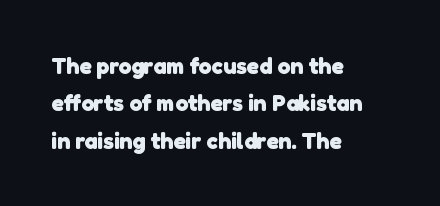
{"bold": "yes", "underline": "no", "align": "left", "line_spacing": "normal", "line_spacing_ratio": 1.63, "letter_spacing": "normal", "letter_spacing_em": 0.0, "glyph_px": 23}
